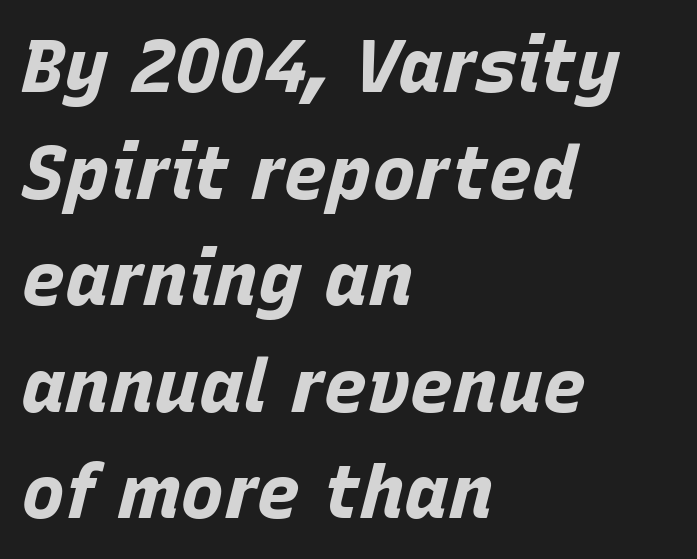
{"italic": "yes", "lean": "right", "slant_degrees": 15, "bold": "yes", "weight": "bold", "width": "normal", "stroke_contrast": "low", "x_height": "large", "monospaced": "no", "underline": "no", "align": "left", "line_spacing": "normal", "line_spacing_ratio": 1.44, "letter_spacing": "normal", "letter_spacing_em": 0.0, "glyph_px": 74}
